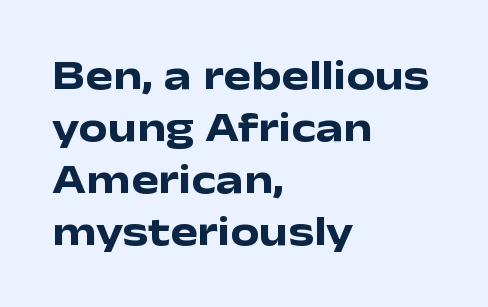
Q: Is the text bold? A: Yes.
Q: Is the text italic (slanted)? A: No, it is upright.
Q: Is the typeface a serif or a sans-serif typeface? A: Sans-serif.
Q: Is the text underlined? A: No.
Q: How is the paragraph aligned? A: Left-aligned.
Q: Is the spacing between letters normal or unusually wide? A: Normal.
Q: Is the spacing between lines tight, normal or loose? A: Normal.
Q: Width (condensed, normal, or wide)? A: Wide.
Q: Stroke contrast? A: Low.
Q: x-height? A: Medium.
Q: Monospaced? A: No.
